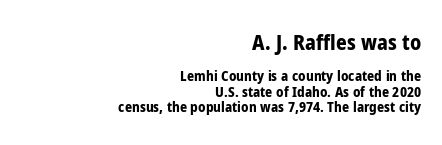
Q: Is the text bold? A: Yes.
Q: Is the text italic (slanted)? A: No, it is upright.
Q: Is the text underlined? A: No.
Q: How is the paragraph aligned? A: Right-aligned.
Q: Is the spacing between letters normal or unusually wide? A: Normal.
Q: Is the spacing between lines tight, normal or loose? A: Tight.
Q: Which block of text is set in a larger size, the first (top) or the second (bottom)? A: The first (top) one.
